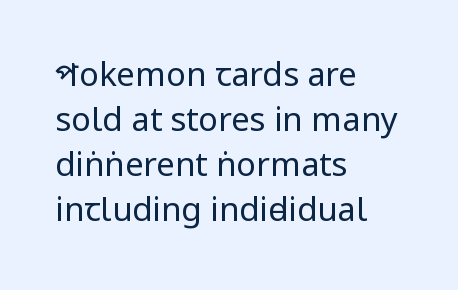
{"serif": "no", "italic": "no", "bold": "no", "weight": "regular", "width": "condensed", "stroke_contrast": "low", "underline": "no", "align": "left", "line_spacing": "normal", "line_spacing_ratio": 1.36, "letter_spacing": "normal", "letter_spacing_em": 0.0, "glyph_px": 33}
